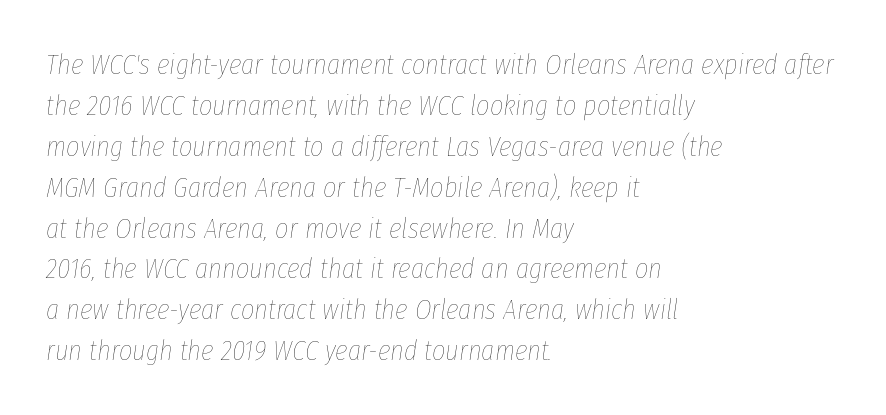
Q: Is the text bold? A: No.
Q: Is the text italic (slanted)? A: Yes, it leans right by about 8 degrees.
Q: Is the text underlined? A: No.
Q: How is the paragraph aligned? A: Left-aligned.
Q: Is the spacing between letters normal or unusually wide? A: Normal.
Q: Is the spacing between lines tight, normal or loose? A: Normal.
Q: Width (condensed, normal, or wide)? A: Condensed.
Q: Stroke contrast? A: Low.
Q: x-height? A: Medium.
Q: Monospaced? A: No.
